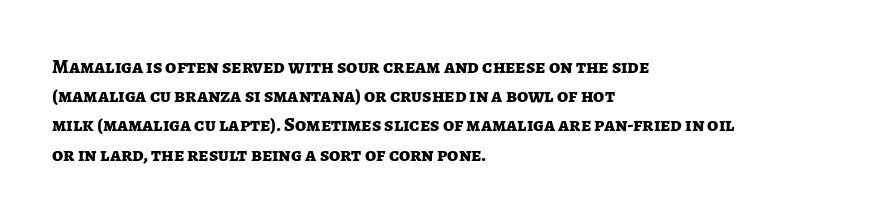
The image shows 20 px bold type, upright; set left-aligned, normal line spacing (1.46x), normal letter spacing, not underlined.
